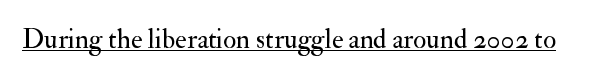
{"italic": "no", "bold": "no", "underline": "yes", "letter_spacing": "normal", "letter_spacing_em": 0.0, "glyph_px": 27}
